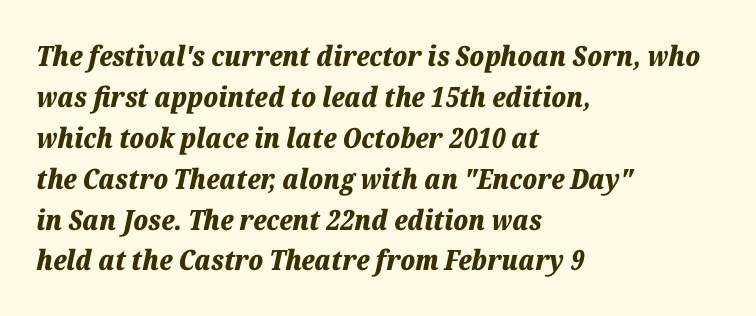
{"italic": "yes", "lean": "right", "slant_degrees": 12, "bold": "yes", "weight": "bold", "width": "normal", "stroke_contrast": "low", "x_height": "medium", "monospaced": "no", "underline": "no", "align": "left", "line_spacing": "normal", "line_spacing_ratio": 1.46, "letter_spacing": "normal", "letter_spacing_em": 0.0, "glyph_px": 28}
